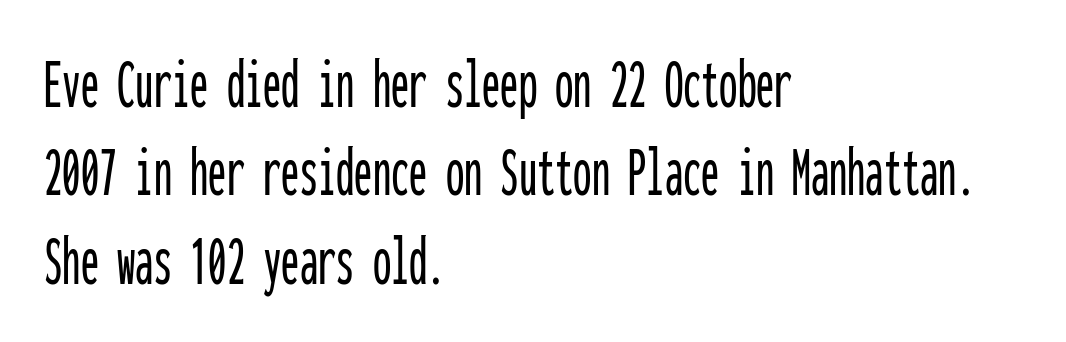
{"serif": "no", "italic": "no", "width": "condensed", "stroke_contrast": "low", "x_height": "medium", "monospaced": "yes", "underline": "no", "align": "left", "line_spacing_ratio": 1.21, "letter_spacing": "normal", "letter_spacing_em": 0.0, "glyph_px": 73}
